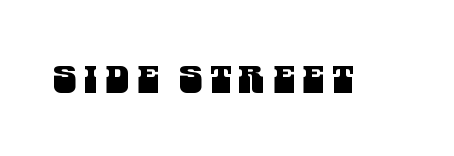
The passage shown has open, widely tracked lettering throughout. You could not count columns in this text — the font is proportionally spaced. Any mark beneath the type? The region is blank. The type family on display is of the sans-serif kind.
